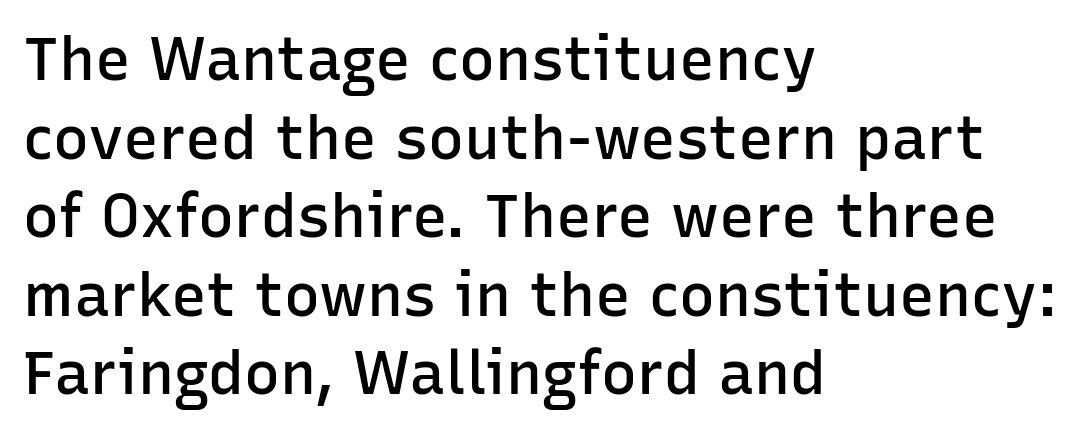
{"serif": "no", "italic": "no", "bold": "semi", "weight": "semibold", "width": "normal", "stroke_contrast": "low", "x_height": "medium", "monospaced": "no", "underline": "no", "align": "left", "line_spacing": "normal", "line_spacing_ratio": 1.31, "letter_spacing": "normal", "letter_spacing_em": 0.0, "glyph_px": 60}
